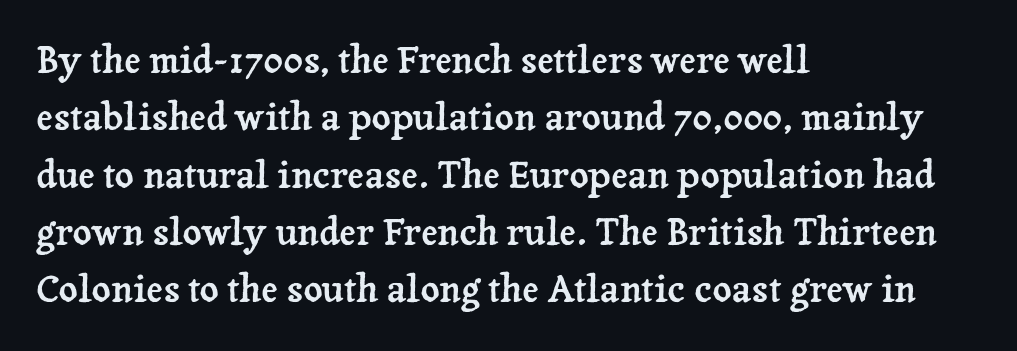
The image shows 37 px serif type, upright; set left-aligned, normal line spacing (1.55x), normal letter spacing, not underlined; low stroke contrast and a medium x-height.
